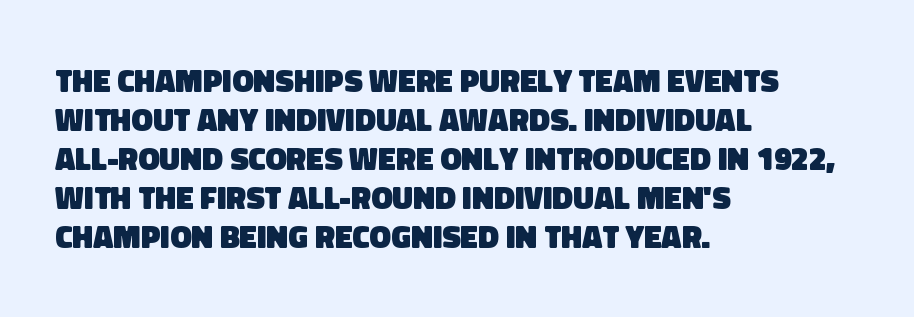
The image shows 32 px heavy sans-serif type; set left-aligned, line spacing 1.22x, normal letter spacing, not underlined; low stroke contrast and a large x-height.
